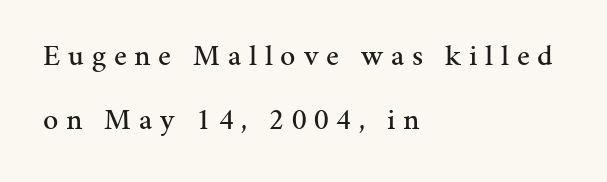
{"serif": "yes", "italic": "no", "width": "normal", "stroke_contrast": "medium", "x_height": "medium", "monospaced": "no", "underline": "no", "align": "left", "line_spacing": "loose", "line_spacing_ratio": 2.14, "letter_spacing": "wide", "letter_spacing_em": 0.26, "glyph_px": 30}
